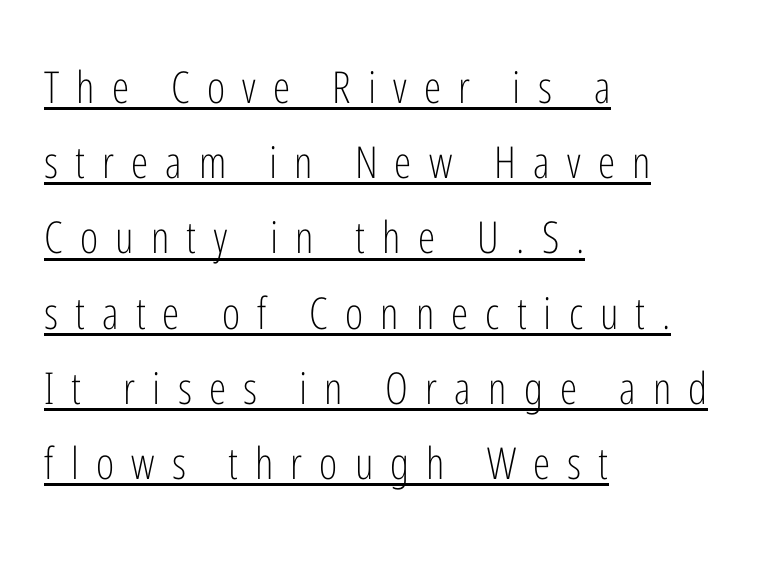
The image shows 44 px light, condensed sans-serif type, upright; set left-aligned, line spacing 1.71x, unusually wide letter spacing (+0.39 em), underlined; low stroke contrast and a medium x-height.
